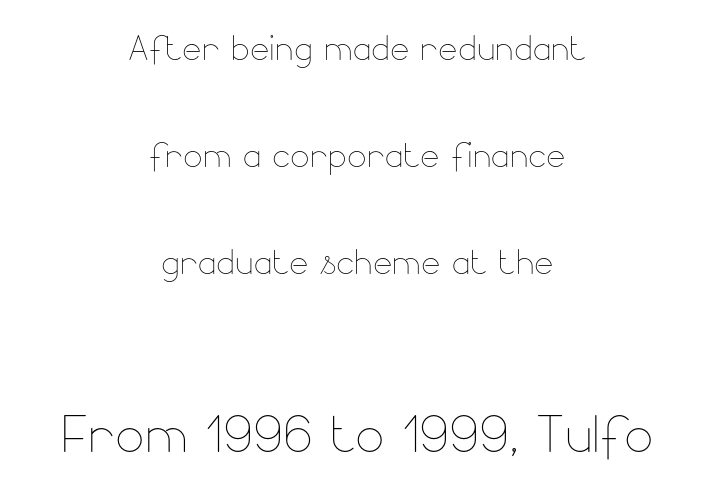
{"italic": "no", "bold": "no", "weight": "thin", "width": "normal", "stroke_contrast": "low", "x_height": "small", "monospaced": "no", "underline": "no", "align": "center", "line_spacing": "loose", "line_spacing_ratio": 2.33, "letter_spacing": "normal", "letter_spacing_em": 0.0, "larger_block": "second", "size_ratio": 1.5, "glyph_px": 69}
